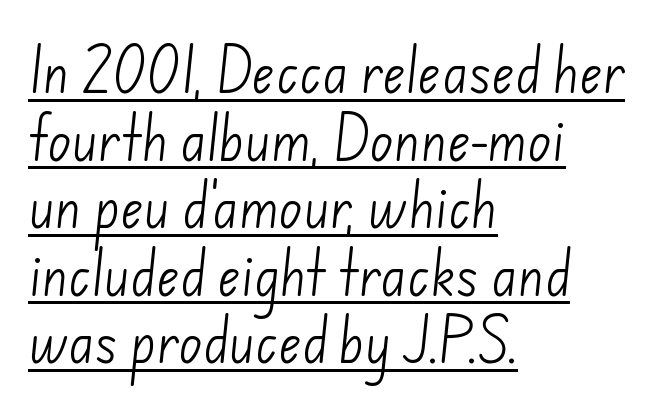
Q: Is the text bold? A: No.
Q: Is the typeface a serif or a sans-serif typeface? A: Sans-serif.
Q: Is the text underlined? A: Yes.
Q: How is the paragraph aligned? A: Left-aligned.
Q: Is the spacing between letters normal or unusually wide? A: Normal.
Q: Is the spacing between lines tight, normal or loose? A: Normal.
Q: Width (condensed, normal, or wide)? A: Normal.
Q: Stroke contrast? A: Low.
Q: x-height? A: Small.
Q: Monospaced? A: No.
